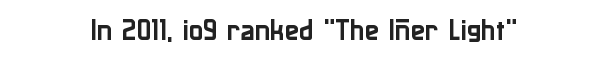
{"italic": "no", "underline": "no", "align": "center", "letter_spacing": "normal", "letter_spacing_em": 0.0, "glyph_px": 24}
